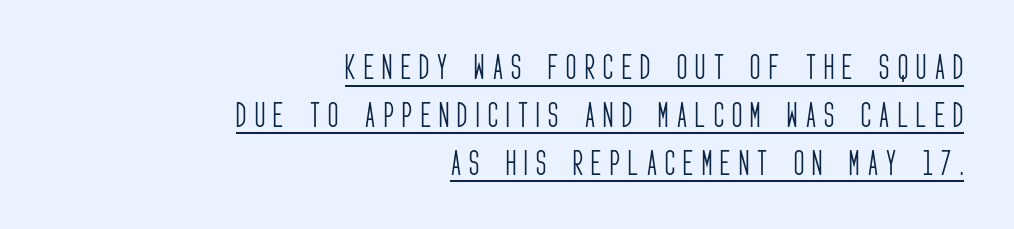
The image shows 28 px light, condensed sans-serif type, upright; set right-aligned, line spacing 1.71x, unusually wide letter spacing (+0.3 em), underlined; low stroke contrast and a large x-height.
